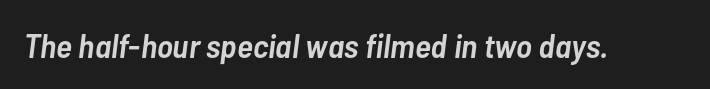
The image shows 34 px semibold, condensed type, italic (leaning right); set normal letter spacing, not underlined; low stroke contrast and a medium x-height.
